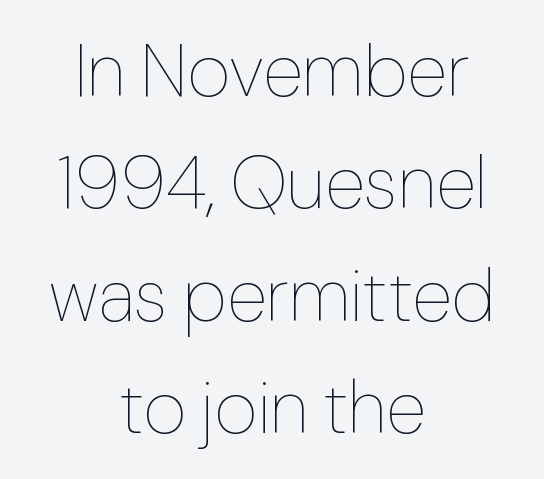
These glyphs show unthickened strokes, regular width or finer. This rendering leaves character spacing at its baseline value. Do the characters align in a grid? No, the font is proportional. Honestly, there is no underline to notice here at all.
